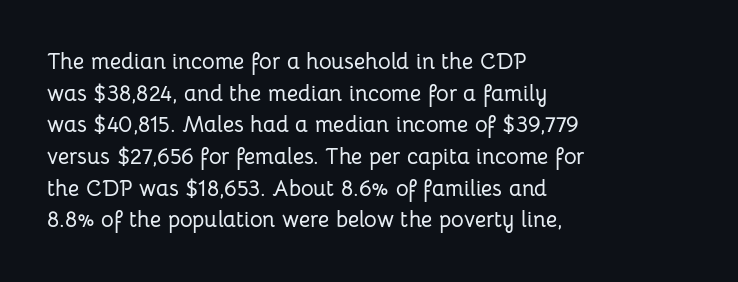
Q: Is the text italic (slanted)? A: No, it is upright.
Q: Is the text underlined? A: No.
Q: How is the paragraph aligned? A: Left-aligned.
Q: Is the spacing between letters normal or unusually wide? A: Normal.
Q: Is the spacing between lines tight, normal or loose? A: Normal.
